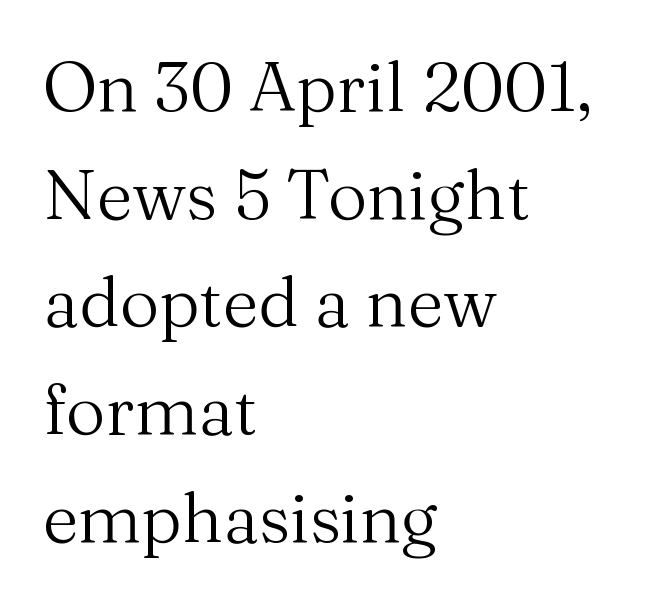
Rows of type keep a routine distance in the vertical direction. The designer went with a serif here, giving each stem small feet. Between one letter and the next there's only the usual sliver of space. No word sits above an underline. Which margin do the lines hug? The left one — the right edge is uneven. The letters stand straight up with perfectly vertical stems.
